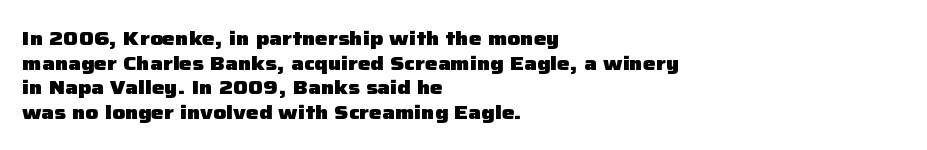
The image shows 20 px bold type, upright; set left-aligned, line spacing 1.23x, normal letter spacing, not underlined.
